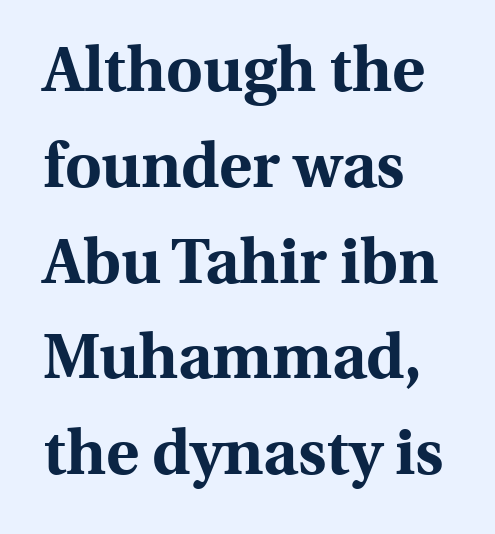
Q: Is the text bold? A: Yes.
Q: Is the text italic (slanted)? A: No, it is upright.
Q: Is the typeface a serif or a sans-serif typeface? A: Serif.
Q: Is the text underlined? A: No.
Q: How is the paragraph aligned? A: Left-aligned.
Q: Is the spacing between letters normal or unusually wide? A: Normal.
Q: Is the spacing between lines tight, normal or loose? A: Normal.
Q: Width (condensed, normal, or wide)? A: Normal.
Q: x-height? A: Medium.
Q: Monospaced? A: No.
